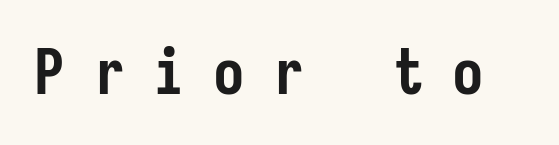
{"serif": "no", "italic": "no", "bold": "yes", "weight": "semibold", "width": "condensed", "stroke_contrast": "low", "x_height": "medium", "monospaced": "yes", "underline": "no", "letter_spacing": "wide", "letter_spacing_em": 0.45, "glyph_px": 63}
